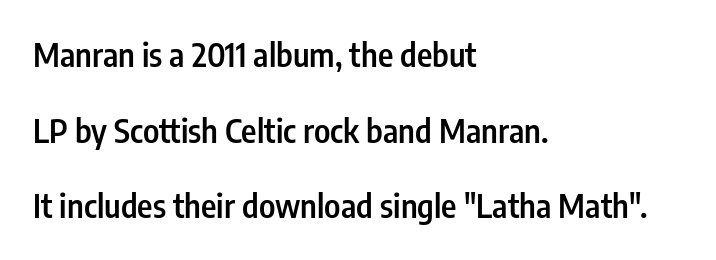
The image shows 33 px semibold, condensed sans-serif type, upright; set left-aligned, loose line spacing (2.29x), normal letter spacing, not underlined; low stroke contrast and a medium x-height.
